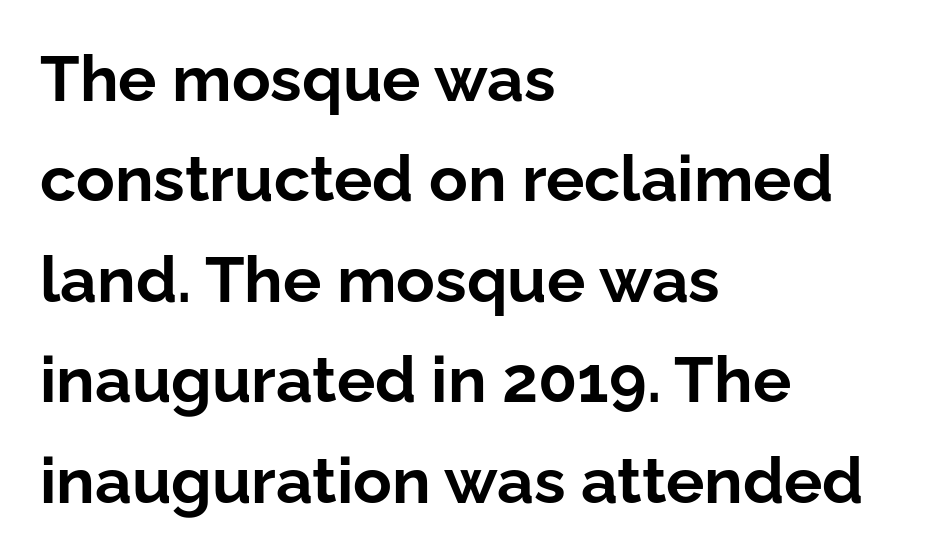
The font family rendered here belongs to the sans-serif group. This sample has the flowing, uneven cadence of proportional lettering. Every letter is thick-stroked: bold, no question. This sample keeps an unexceptional amount of space between lines. Any mark beneath the type? The region is blank.
